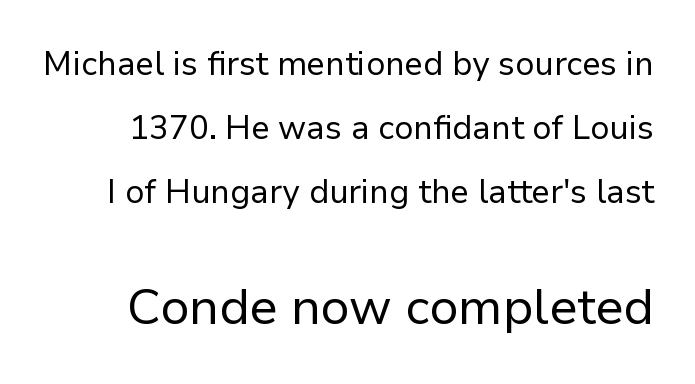
This sample uses an upright cut, with every glyph sitting square on the baseline. A student would notice the bottom passage is typeset larger than what precedes it. Proportional: the letters do not fall into vertical columns. Successive baselines arrive slowly, with a big drop between each.
